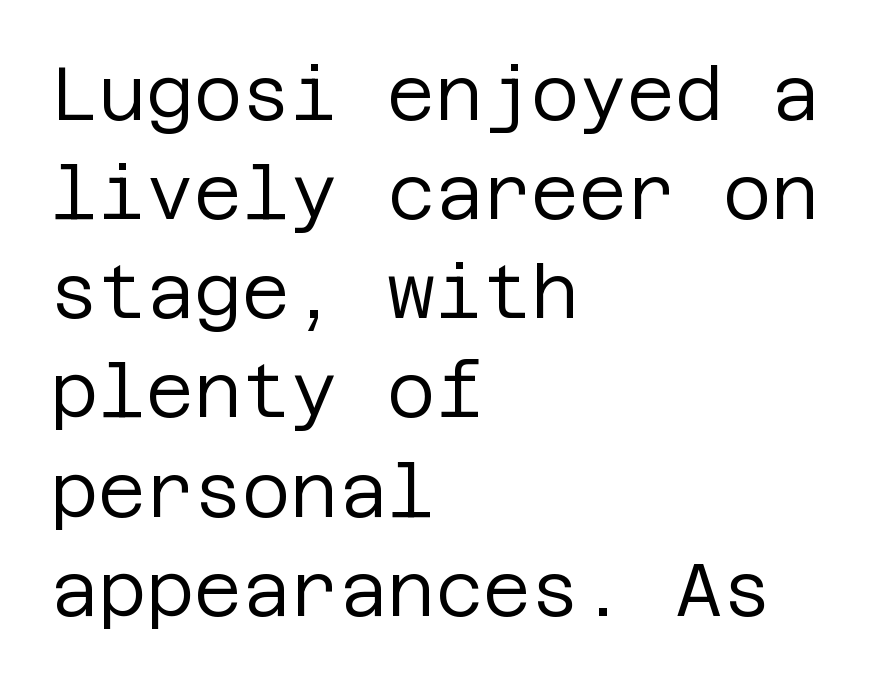
The image shows 74 px regular-weight sans-serif type, upright; set left-aligned, normal line spacing (1.34x), normal letter spacing, not underlined; low stroke contrast and a large x-height.
